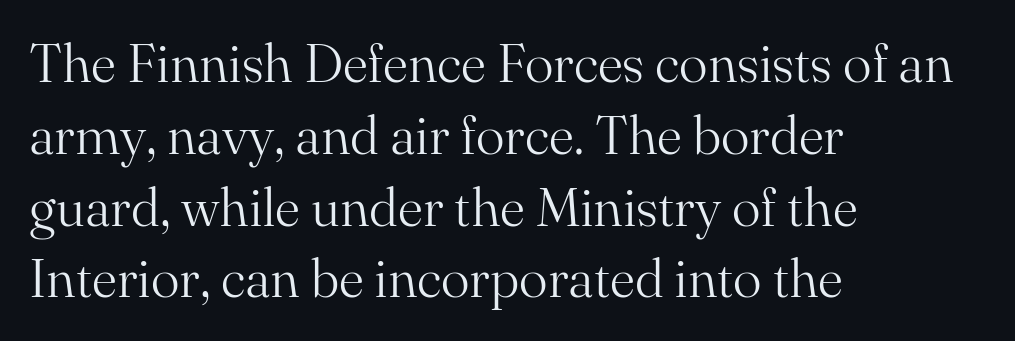
Q: Is the text bold? A: No.
Q: Is the text italic (slanted)? A: No, it is upright.
Q: Is the typeface a serif or a sans-serif typeface? A: Serif.
Q: Is the text underlined? A: No.
Q: How is the paragraph aligned? A: Left-aligned.
Q: Is the spacing between letters normal or unusually wide? A: Normal.
Q: Is the spacing between lines tight, normal or loose? A: Normal.
Q: Width (condensed, normal, or wide)? A: Normal.
Q: Stroke contrast? A: Medium.
Q: x-height? A: Small.
Q: Monospaced? A: No.
